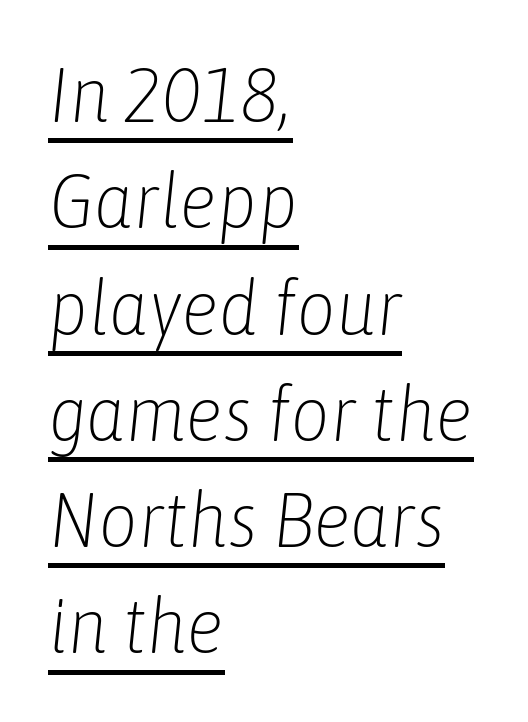
{"italic": "yes", "lean": "right", "slant_degrees": 6, "bold": "no", "weight": "light", "width": "condensed", "stroke_contrast": "low", "x_height": "medium", "monospaced": "no", "underline": "yes", "align": "left", "line_spacing": "normal", "line_spacing_ratio": 1.38, "letter_spacing": "normal", "letter_spacing_em": 0.0, "glyph_px": 77}
